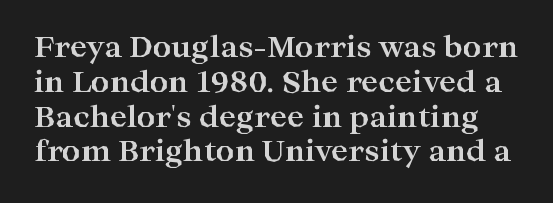
Q: Is the text bold? A: Yes.
Q: Is the text italic (slanted)? A: No, it is upright.
Q: Is the typeface a serif or a sans-serif typeface? A: Serif.
Q: Is the text underlined? A: No.
Q: Is the spacing between letters normal or unusually wide? A: Normal.
Q: Width (condensed, normal, or wide)? A: Wide.
Q: Stroke contrast? A: High.
Q: x-height? A: Medium.
Q: Monospaced? A: No.
